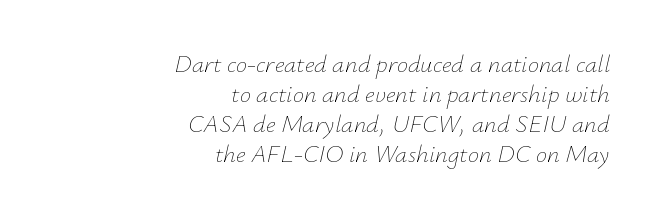
The image shows 25 px text type, italic (leaning right); set right-aligned, line spacing 1.2x, normal letter spacing, not underlined.
